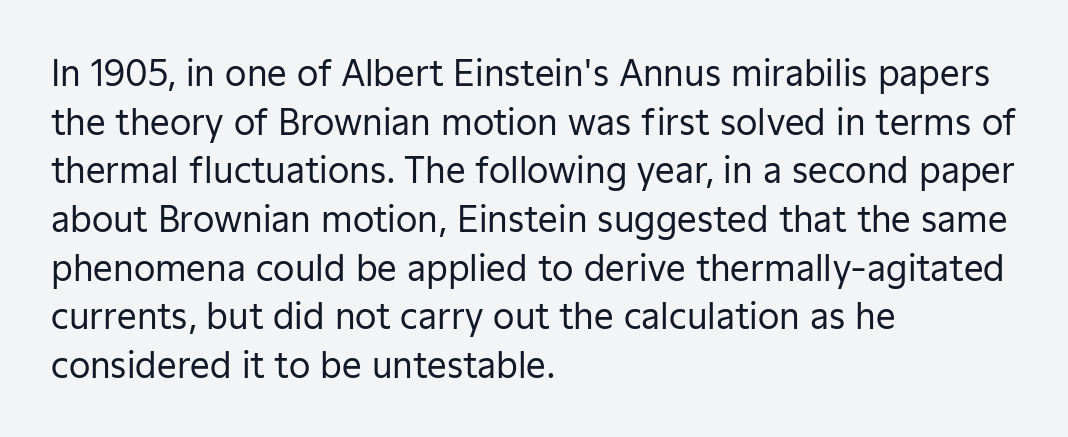
Does the lettering tilt? It doesn't — this is upright. The strokes are not fattened; the text isn't bold. Caption: multi-line text, flush left, ragged right. The rendering uses natural spacing where letterforms have individual widths.
